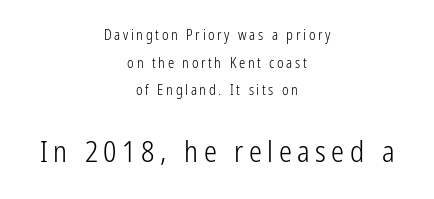
{"serif": "no", "italic": "no", "bold": "no", "weight": "light", "width": "condensed", "stroke_contrast": "low", "x_height": "medium", "monospaced": "no", "underline": "no", "align": "center", "line_spacing": "loose", "line_spacing_ratio": 1.98, "larger_block": "second", "size_ratio": 2.07, "glyph_px": 29}
